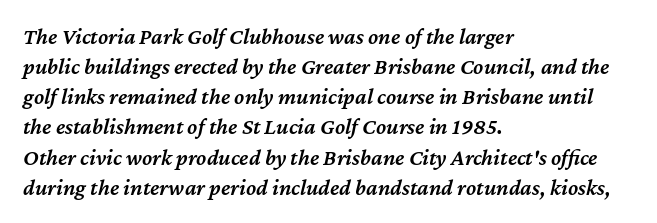
The passage shown leans; its letterforms are oblique. A typesetter would call this zero additional tracking. One glance says typical: line gaps are just what's usual. The letters are semibold — heavier than regular but short of a full bold. This rendering uses left alignment, leaving the right contour irregular.
